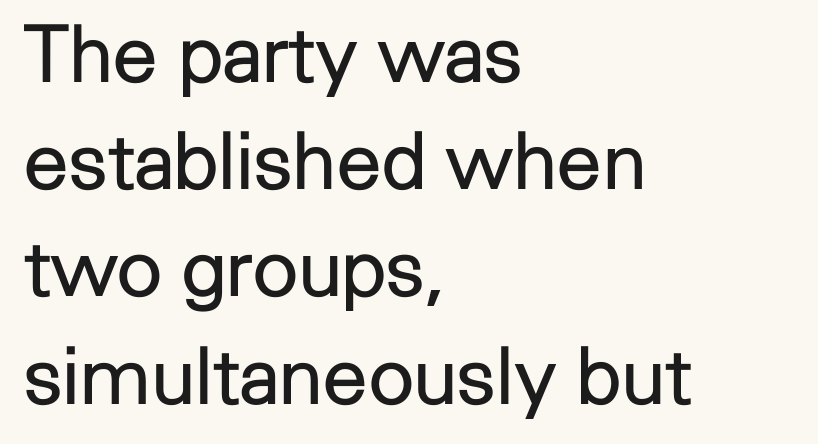
{"serif": "no", "italic": "no", "bold": "no", "weight": "regular", "width": "normal", "stroke_contrast": "low", "x_height": "medium", "monospaced": "no", "underline": "no", "align": "left", "line_spacing": "normal", "line_spacing_ratio": 1.34, "letter_spacing": "normal", "letter_spacing_em": 0.0, "glyph_px": 80}
